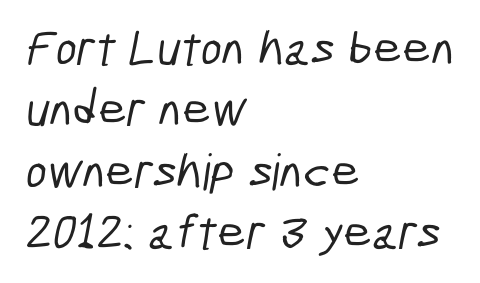
The font family rendered here belongs to the sans-serif group. Note the varied advance widths — an 'i' is clearly narrower than an 'm'. Letters rest on an invisible, unmarked baseline. Teacher's note: observe the even left margin — that is flush-left alignment. Is the letter spacing exaggerated? No — it looks like the ordinary default.
